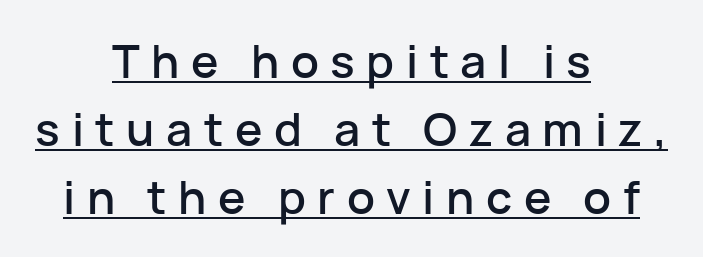
{"serif": "no", "italic": "no", "width": "normal", "stroke_contrast": "low", "x_height": "medium", "monospaced": "no", "underline": "yes", "align": "center", "line_spacing": "normal", "line_spacing_ratio": 1.48, "letter_spacing": "wide", "letter_spacing_em": 0.25, "glyph_px": 46}
